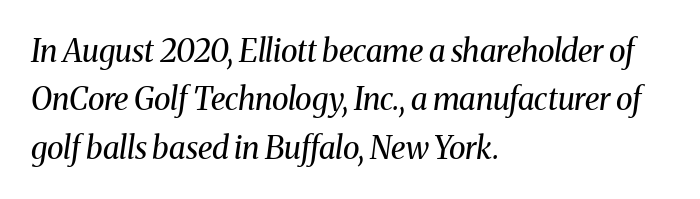
Q: Is the text bold? A: No.
Q: Is the text italic (slanted)? A: Yes, it leans right by about 8 degrees.
Q: Is the typeface a serif or a sans-serif typeface? A: Serif.
Q: Is the text underlined? A: No.
Q: How is the paragraph aligned? A: Left-aligned.
Q: Is the spacing between letters normal or unusually wide? A: Normal.
Q: Is the spacing between lines tight, normal or loose? A: Normal.
Q: Width (condensed, normal, or wide)? A: Normal.
Q: Stroke contrast? A: Medium.
Q: x-height? A: Medium.
Q: Monospaced? A: No.
